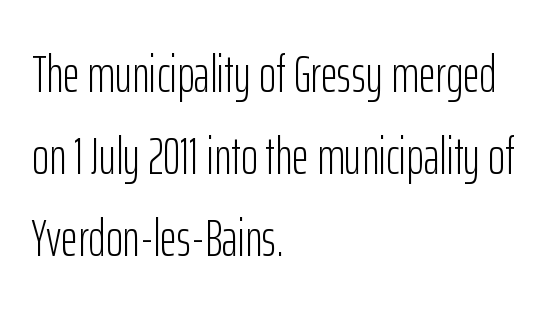
The image shows 52 px light, condensed sans-serif type, upright; set left-aligned, normal line spacing (1.58x), normal letter spacing, not underlined; low stroke contrast and a medium x-height.
